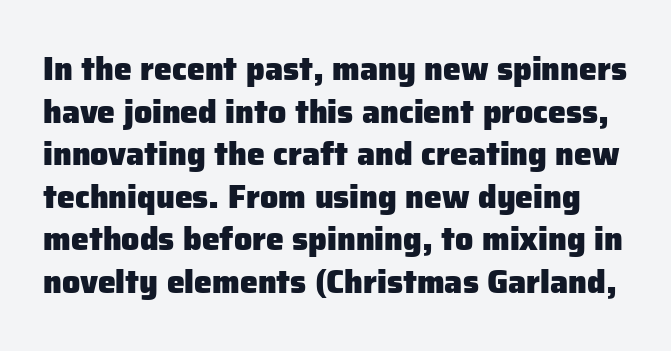
The glyphs have the mass of a bold cut. These lines keep a tight, regular rhythm from letter to letter. Posture: upright roman. The face used here is proportionally spaced, like ordinary book or web type.
